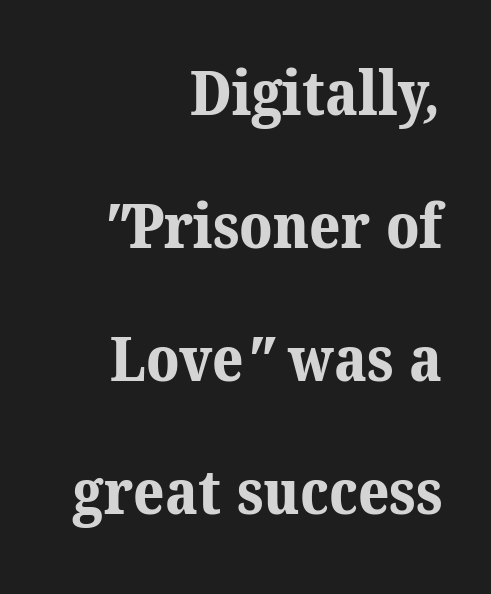
One-word summary of the alignment: right. These lines keep a tight, regular rhythm from letter to letter. Varying glyph widths throughout — classic text-font behaviour. The lines are spread far apart with generous leading.
